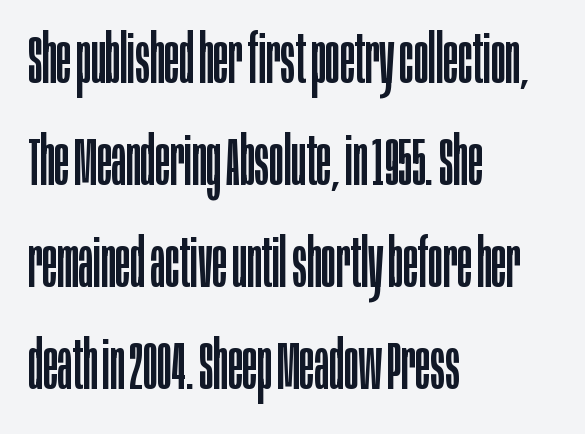
{"serif": "no", "italic": "no", "bold": "no", "weight": "regular", "width": "condensed", "stroke_contrast": "low", "x_height": "large", "monospaced": "no", "underline": "no", "align": "left", "line_spacing": "normal", "line_spacing_ratio": 1.5, "letter_spacing": "normal", "letter_spacing_em": 0.0, "glyph_px": 68}
